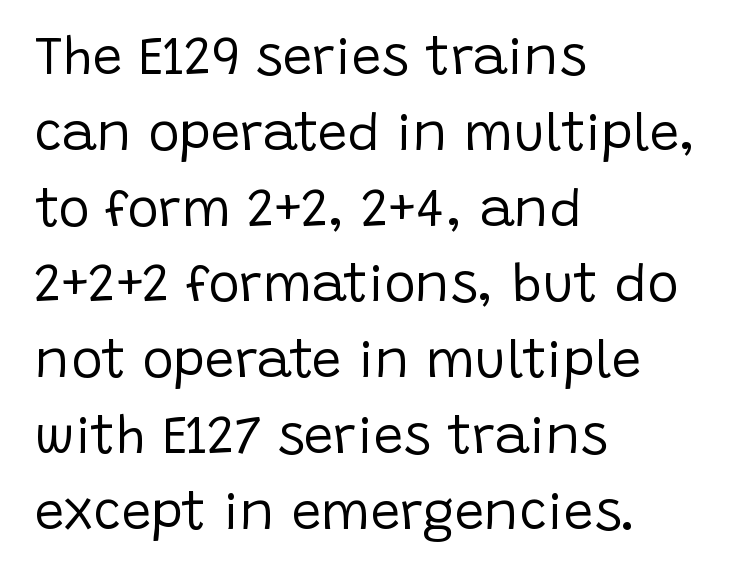
Q: Is the text bold? A: No.
Q: Is the text italic (slanted)? A: No, it is upright.
Q: Is the typeface a serif or a sans-serif typeface? A: Sans-serif.
Q: Is the text underlined? A: No.
Q: How is the paragraph aligned? A: Left-aligned.
Q: Is the spacing between letters normal or unusually wide? A: Normal.
Q: Is the spacing between lines tight, normal or loose? A: Normal.
Q: Width (condensed, normal, or wide)? A: Normal.
Q: Stroke contrast? A: Low.
Q: x-height? A: Large.
Q: Monospaced? A: No.
